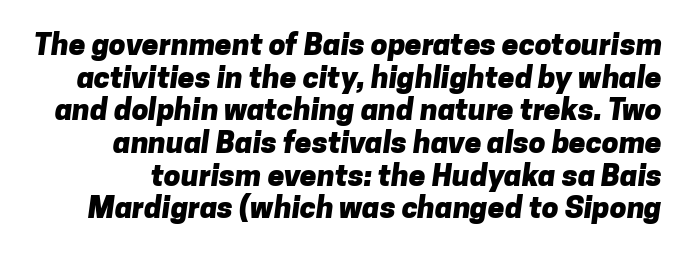
What's the leading like? Squeezed, with rows nearly overlapping. Classification — sans serif. Plain, unruled lines of type. Short note: letters normally spaced.
